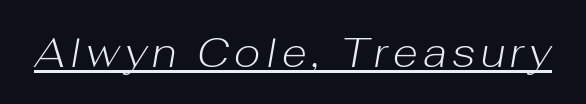
{"italic": "yes", "lean": "right", "slant_degrees": 10, "bold": "no", "weight": "light", "width": "normal", "stroke_contrast": "low", "x_height": "medium", "monospaced": "no", "underline": "yes", "glyph_px": 41}
